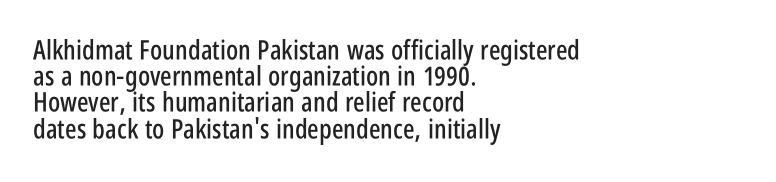
Honestly, there is no underline to notice here at all. This is roman type, the default non-slanted kind. This block would grow much taller if given ordinary leading; it's compressed now. Leftover space on each line is placed entirely after the last word. The rendering keeps characters at their native spacing.
